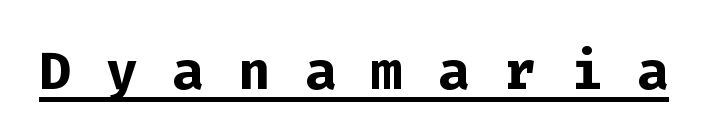
{"serif": "no", "italic": "no", "bold": "yes", "weight": "semibold", "width": "normal", "stroke_contrast": "low", "x_height": "medium", "monospaced": "yes", "underline": "yes", "letter_spacing": "wide", "letter_spacing_em": 0.46, "glyph_px": 75}
